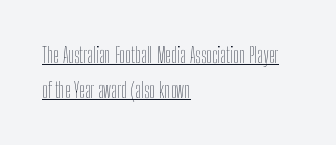
{"italic": "no", "bold": "no", "underline": "yes", "align": "left", "line_spacing": "normal", "line_spacing_ratio": 1.66, "letter_spacing": "normal", "letter_spacing_em": 0.0, "glyph_px": 21}
